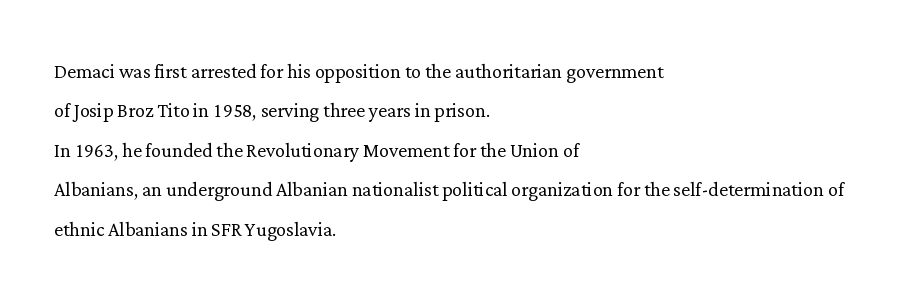
The image shows 25 px text type, upright; set left-aligned, normal line spacing (1.58x), normal letter spacing, not underlined.
